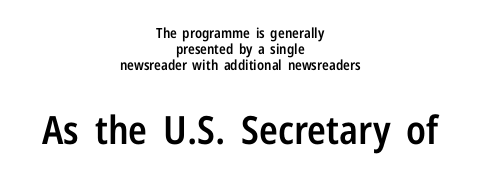
Examine the stroke ends and you'll find no serifs. This is the regular roman posture of the typeface. The face used here is rendered with its standard letterfit. Teacher's note: observe the equal gaps on both sides — that is centered alignment.
